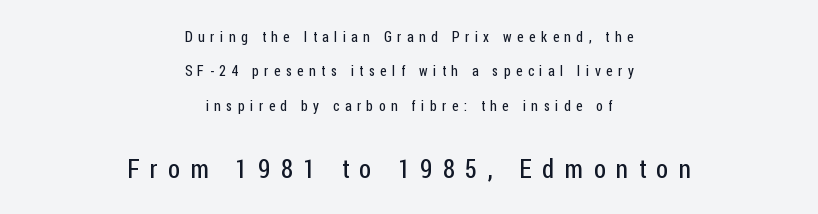
The horizontal fit of the characters is loose and conspicuously gappy. The letters stand upright; this is a roman face. Successive baselines arrive slowly, with a big drop between each. Both edges are ragged and mirror each other, which tells us the setting is centered. These glyphs show unthickened strokes, regular width or finer. No word sits above an underline.
